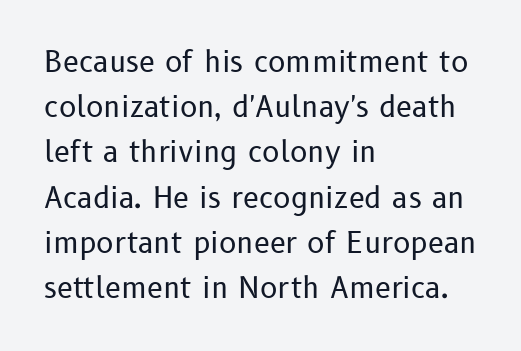
The image shows 29 px regular-weight sans-serif type, upright; set left-aligned, normal line spacing (1.56x), normal letter spacing, not underlined; low stroke contrast and a medium x-height.
